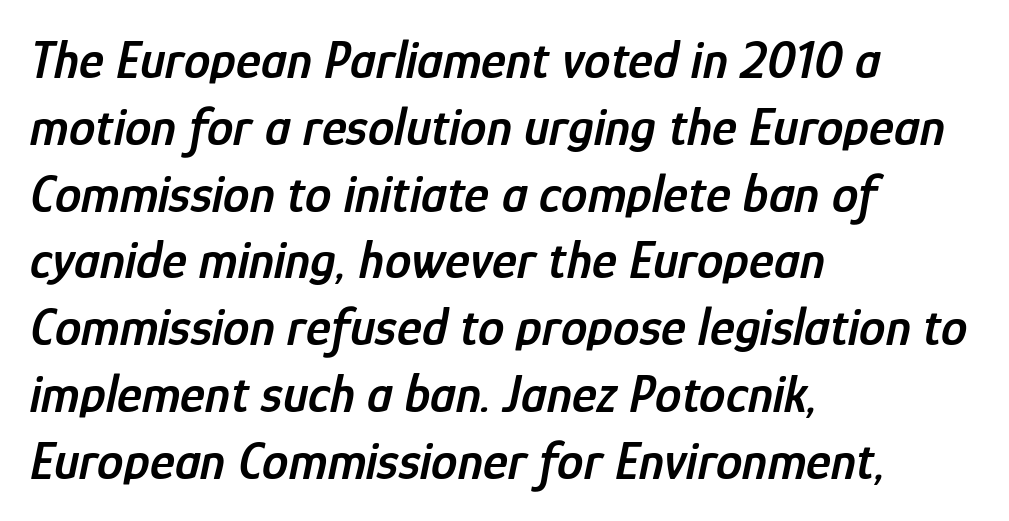
The image shows 53 px semibold, condensed type, italic (leaning right); set left-aligned, normal line spacing (1.26x), normal letter spacing, not underlined; low stroke contrast and a medium x-height.
